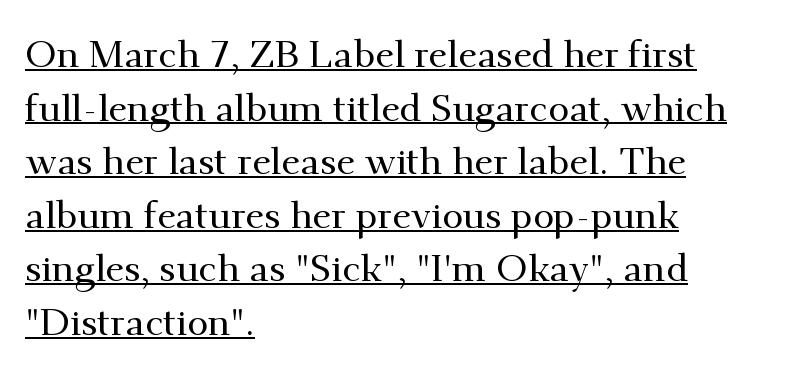
Q: Is the text italic (slanted)? A: No, it is upright.
Q: Is the typeface a serif or a sans-serif typeface? A: Serif.
Q: Is the text underlined? A: Yes.
Q: How is the paragraph aligned? A: Left-aligned.
Q: Is the spacing between letters normal or unusually wide? A: Normal.
Q: Is the spacing between lines tight, normal or loose? A: Normal.
Q: Width (condensed, normal, or wide)? A: Normal.
Q: Stroke contrast? A: Medium.
Q: x-height? A: Small.
Q: Monospaced? A: No.
